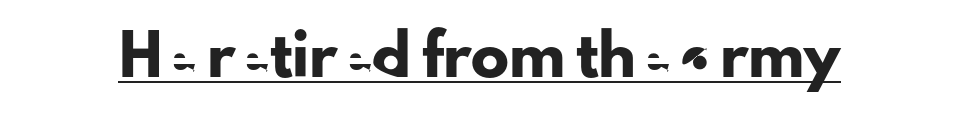
Nope, not italic — everything's standing straight. Underline: present. You could call the tracking neutral — neither tight nor loose. Each letter keeps its own natural width here, so spacing adapts to shape. The designer went with a sans here, leaving each stem footless.
